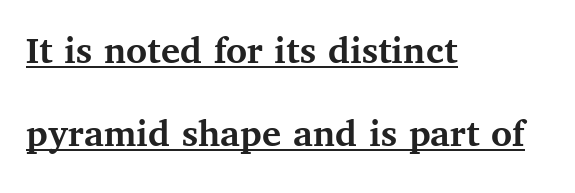
Q: Is the text bold? A: Yes.
Q: Is the text italic (slanted)? A: No, it is upright.
Q: Is the typeface a serif or a sans-serif typeface? A: Serif.
Q: Is the text underlined? A: Yes.
Q: How is the paragraph aligned? A: Left-aligned.
Q: Is the spacing between letters normal or unusually wide? A: Normal.
Q: Is the spacing between lines tight, normal or loose? A: Loose.
Q: Width (condensed, normal, or wide)? A: Normal.
Q: Stroke contrast? A: Medium.
Q: x-height? A: Medium.
Q: Monospaced? A: No.
